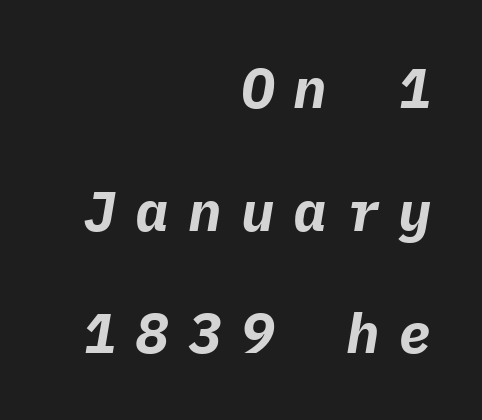
The compositor pushed each line to the right boundary. Regarding leading, the lines here are spaced well apart. It's the slanting kind of type. Between one letter and the next there's a generous, obvious gap.
